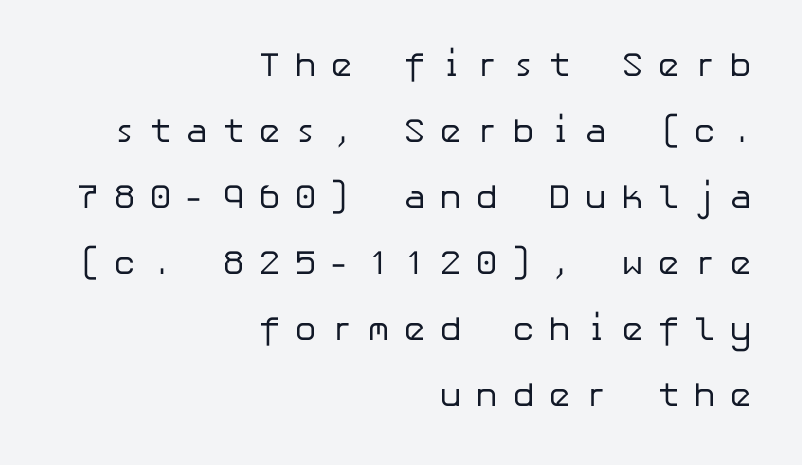
Q: Is the text bold? A: No.
Q: Is the text italic (slanted)? A: No, it is upright.
Q: Is the typeface a serif or a sans-serif typeface? A: Sans-serif.
Q: Is the text underlined? A: No.
Q: How is the paragraph aligned? A: Right-aligned.
Q: Is the spacing between letters normal or unusually wide? A: Unusually wide.
Q: Is the spacing between lines tight, normal or loose? A: Loose.
Q: Width (condensed, normal, or wide)? A: Normal.
Q: Stroke contrast? A: Low.
Q: x-height? A: Medium.
